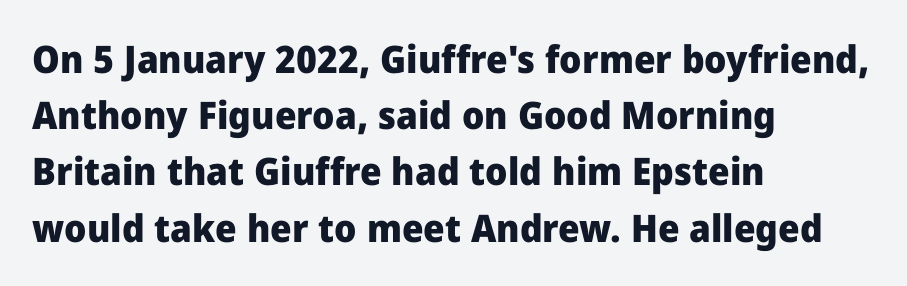
Interline gaps are of average width in this sample. All the whitespace from short lines collects on the right. Weight: bold. Varying glyph widths throughout — classic text-font behaviour. Each word holds together tightly as a unit, with standard inter-letter gaps. The space directly below the letters is spotless.
